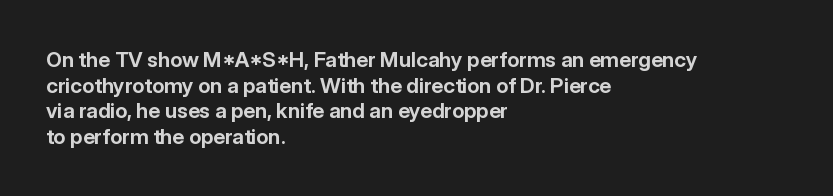
Q: Is the text bold? A: Yes.
Q: Is the text italic (slanted)? A: No, it is upright.
Q: Is the text underlined? A: No.
Q: How is the paragraph aligned? A: Left-aligned.
Q: Is the spacing between letters normal or unusually wide? A: Normal.
